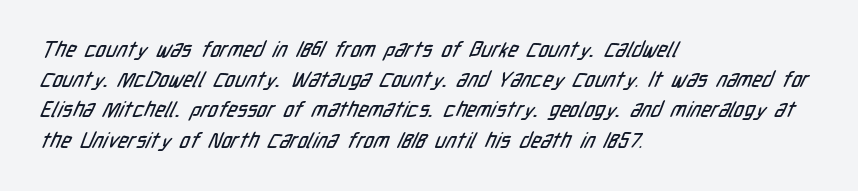
Lines of text with bare space underneath. A classic flush-left, rag-right setting is used for this passage. A typesetter would call this leading conventional body-copy spacing. This rendering leaves character spacing at its baseline value.
